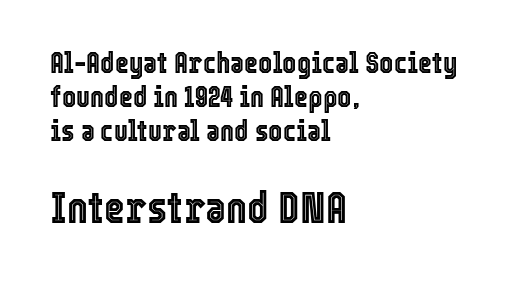
The letters advance in unequal steps, a hallmark of proportional type. The passage shown is not underscored anywhere. The second block has been scaled up relative to the first. In CSS terms this would be text-align: left. The passage shown has conventional tracking throughout. Baseline-to-baseline distance is barely more than the letter height.
